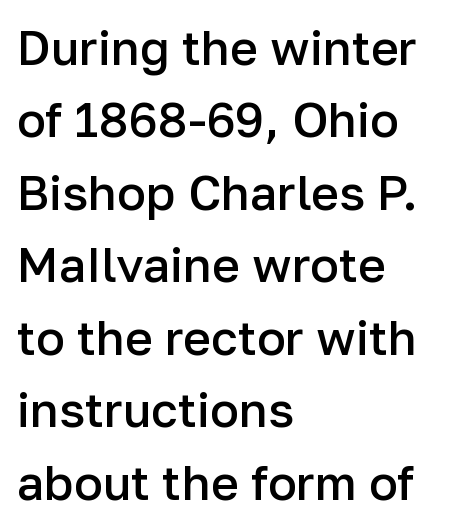
The image shows 48 px semibold sans-serif type, upright; set left-aligned, normal line spacing (1.51x), normal letter spacing, not underlined; low stroke contrast and a medium x-height.
